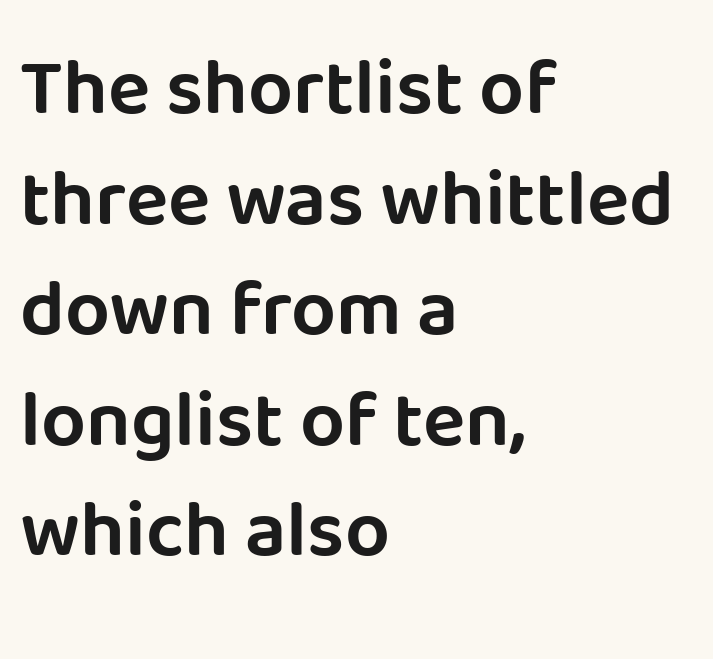
Q: Is the text italic (slanted)? A: No, it is upright.
Q: Is the typeface a serif or a sans-serif typeface? A: Sans-serif.
Q: Is the text underlined? A: No.
Q: How is the paragraph aligned? A: Left-aligned.
Q: Is the spacing between letters normal or unusually wide? A: Normal.
Q: Is the spacing between lines tight, normal or loose? A: Normal.
Q: Width (condensed, normal, or wide)? A: Normal.
Q: Stroke contrast? A: Low.
Q: x-height? A: Large.
Q: Monospaced? A: No.
